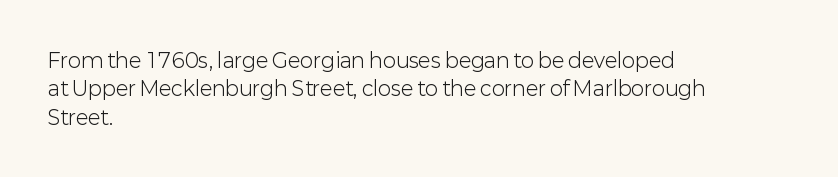
Glyph-to-glyph distance matches everyday printed text. One glance says typical: line gaps are just what's usual. A bare baseline throughout the passage. Does the lettering tilt? It doesn't — this is upright.
